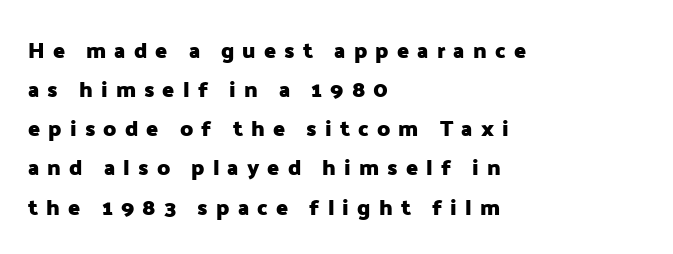
{"italic": "no", "bold": "yes", "underline": "no", "align": "left", "line_spacing_ratio": 1.78, "letter_spacing": "wide", "letter_spacing_em": 0.37, "glyph_px": 22}
